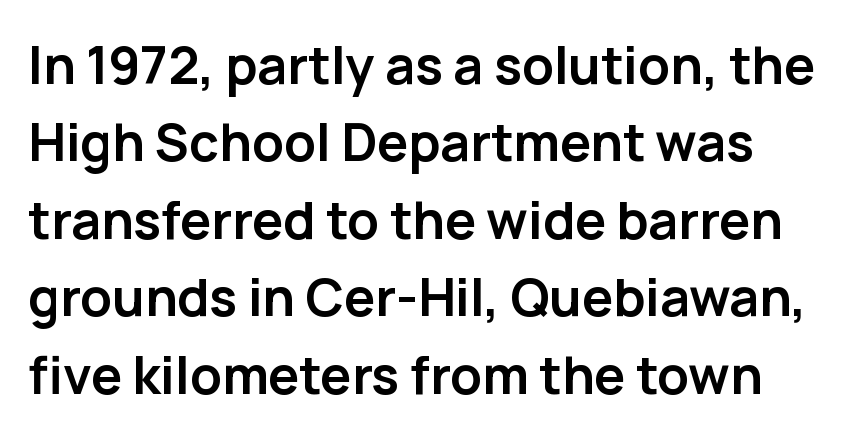
A full-strength bold gives these letters their thick strokes. Tall strokes in this sample are plumb rather than angled. You could not count columns in this text — the font is proportionally spaced. This block has exactly the height ordinary leading produces.
